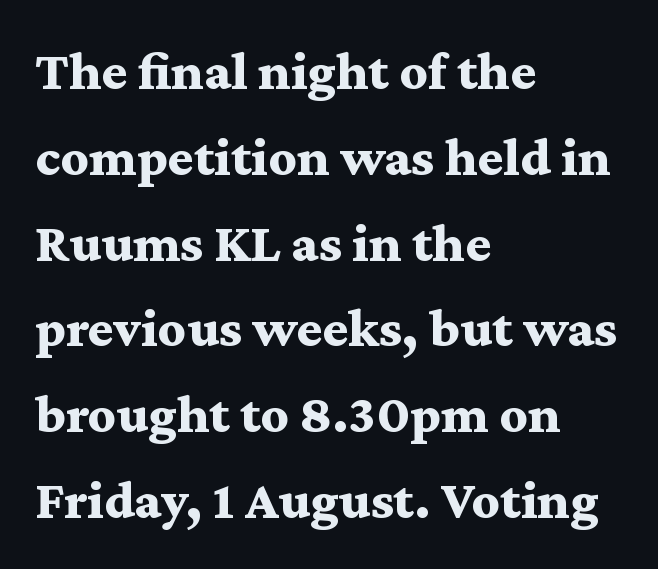
{"serif": "yes", "italic": "no", "bold": "yes", "weight": "bold", "width": "wide", "stroke_contrast": "medium", "x_height": "medium", "monospaced": "no", "underline": "no", "align": "left", "line_spacing": "normal", "line_spacing_ratio": 1.56, "letter_spacing": "normal", "letter_spacing_em": 0.0, "glyph_px": 55}
